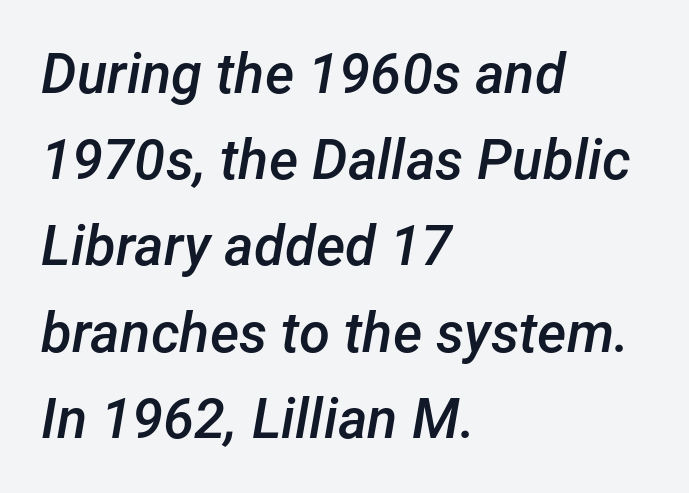
Q: Is the text bold? A: Semi-bold.
Q: Is the text italic (slanted)? A: Yes, it leans right by about 12 degrees.
Q: Is the text underlined? A: No.
Q: How is the paragraph aligned? A: Left-aligned.
Q: Is the spacing between letters normal or unusually wide? A: Normal.
Q: Is the spacing between lines tight, normal or loose? A: Normal.
Q: Width (condensed, normal, or wide)? A: Normal.
Q: Stroke contrast? A: Low.
Q: x-height? A: Medium.
Q: Monospaced? A: No.
